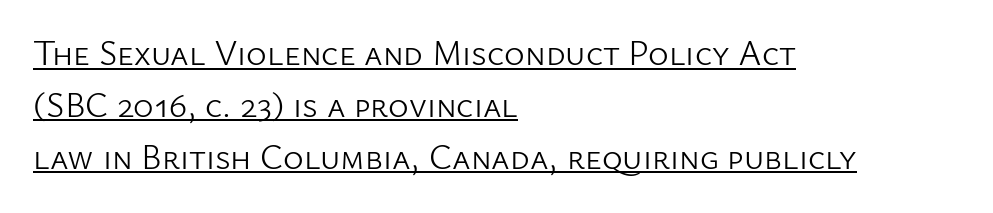
Q: Is the text bold? A: No.
Q: Is the text italic (slanted)? A: No, it is upright.
Q: Is the typeface a serif or a sans-serif typeface? A: Sans-serif.
Q: Is the text underlined? A: Yes.
Q: How is the paragraph aligned? A: Left-aligned.
Q: Is the spacing between letters normal or unusually wide? A: Normal.
Q: Is the spacing between lines tight, normal or loose? A: Normal.
Q: Width (condensed, normal, or wide)? A: Normal.
Q: Stroke contrast? A: Low.
Q: x-height? A: Medium.
Q: Monospaced? A: No.
